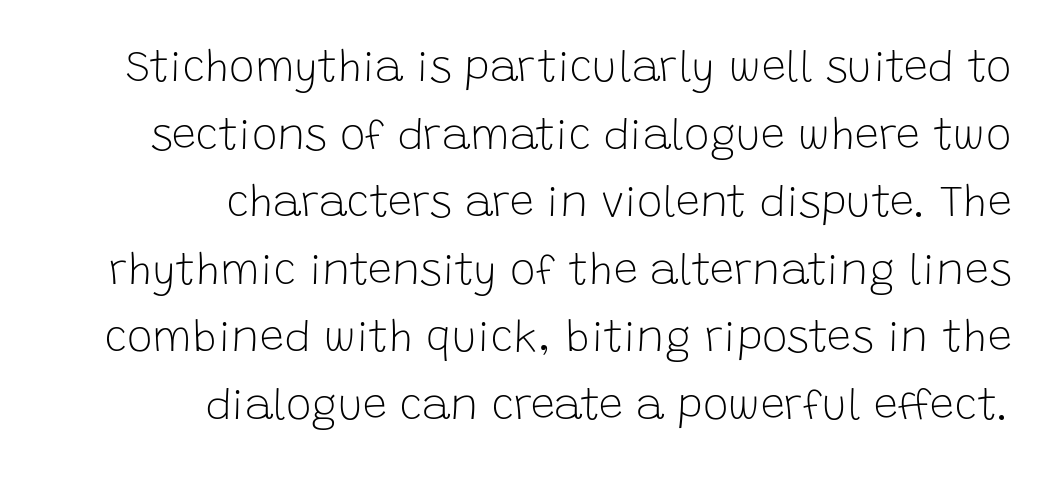
The image shows 43 px light sans-serif type, upright; set right-aligned, normal line spacing (1.57x), normal letter spacing, not underlined; low stroke contrast and a large x-height.
